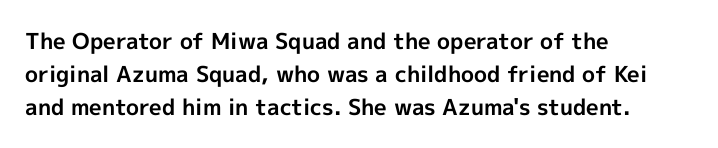
The image shows 22 px bold type, upright; set left-aligned, normal line spacing (1.5x), normal letter spacing, not underlined.
